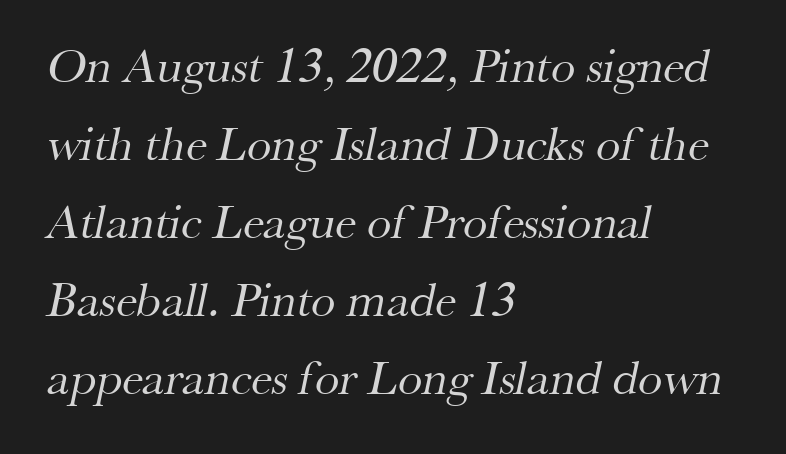
The image shows 49 px regular-weight serif type; set left-aligned, normal line spacing (1.59x), normal letter spacing, not underlined; medium stroke contrast and a small x-height.
